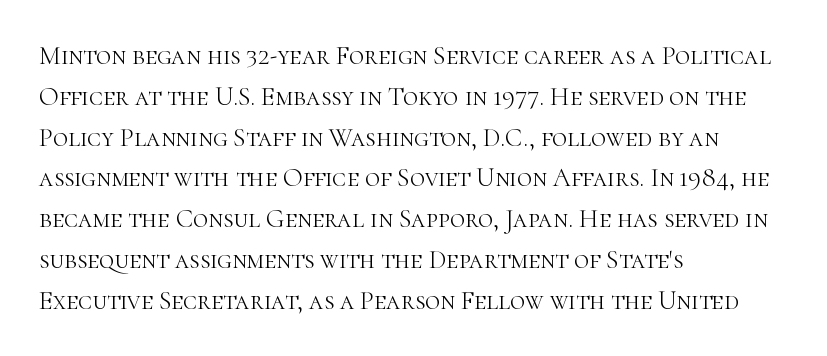
Q: Is the text bold? A: No.
Q: Is the text italic (slanted)? A: No, it is upright.
Q: Is the text underlined? A: No.
Q: How is the paragraph aligned? A: Left-aligned.
Q: Is the spacing between letters normal or unusually wide? A: Normal.
Q: Is the spacing between lines tight, normal or loose? A: Normal.
